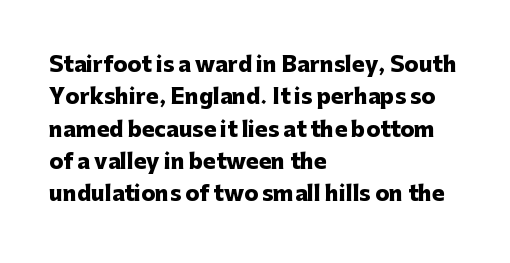
The image shows 21 px bold type, upright; set left-aligned, normal line spacing (1.54x), normal letter spacing, not underlined.
